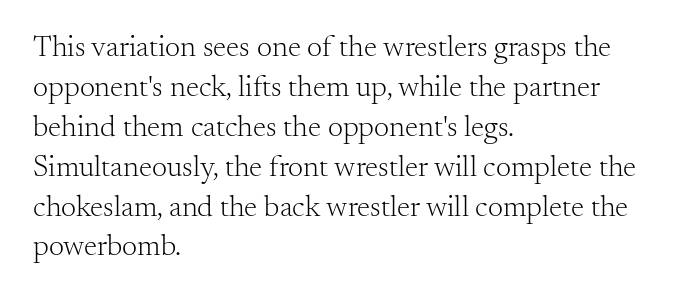
Q: Is the text bold? A: No.
Q: Is the text italic (slanted)? A: No, it is upright.
Q: Is the typeface a serif or a sans-serif typeface? A: Serif.
Q: Is the text underlined? A: No.
Q: How is the paragraph aligned? A: Left-aligned.
Q: Is the spacing between letters normal or unusually wide? A: Normal.
Q: Is the spacing between lines tight, normal or loose? A: Normal.
Q: Width (condensed, normal, or wide)? A: Normal.
Q: Stroke contrast? A: Medium.
Q: x-height? A: Small.
Q: Monospaced? A: No.
